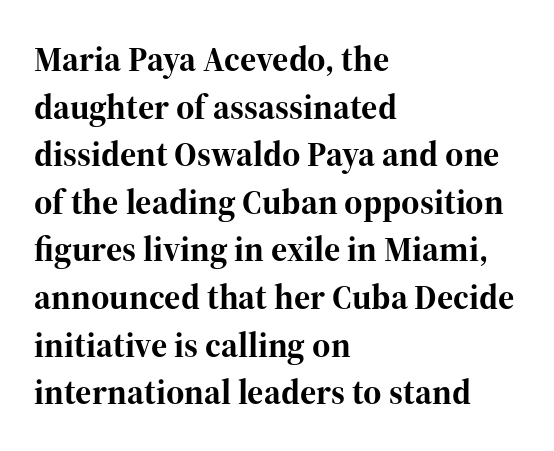
Q: Is the text bold? A: Yes.
Q: Is the text italic (slanted)? A: No, it is upright.
Q: Is the typeface a serif or a sans-serif typeface? A: Serif.
Q: Is the text underlined? A: No.
Q: How is the paragraph aligned? A: Left-aligned.
Q: Is the spacing between letters normal or unusually wide? A: Normal.
Q: Is the spacing between lines tight, normal or loose? A: Normal.
Q: Width (condensed, normal, or wide)? A: Normal.
Q: Stroke contrast? A: High.
Q: x-height? A: Medium.
Q: Monospaced? A: No.
